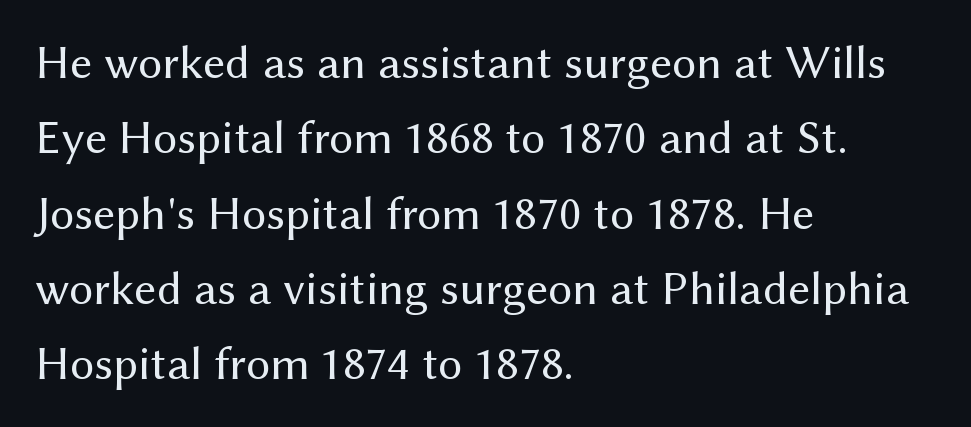
Teacher's note: observe the even left margin — that is flush-left alignment. Underline: absent. Proportional: the letters do not fall into vertical columns. The letters look calm and open, with moderate or lighter stems. These lines were composed using upright roman letters.
